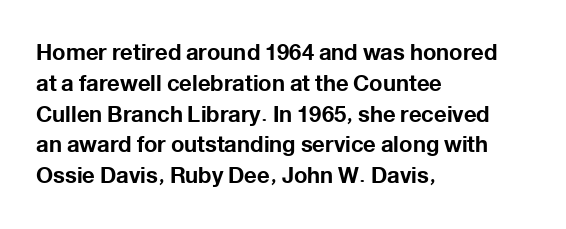
{"italic": "no", "bold": "yes", "underline": "no", "align": "left", "line_spacing": "normal", "line_spacing_ratio": 1.4, "letter_spacing": "normal", "letter_spacing_em": 0.0, "glyph_px": 22}
